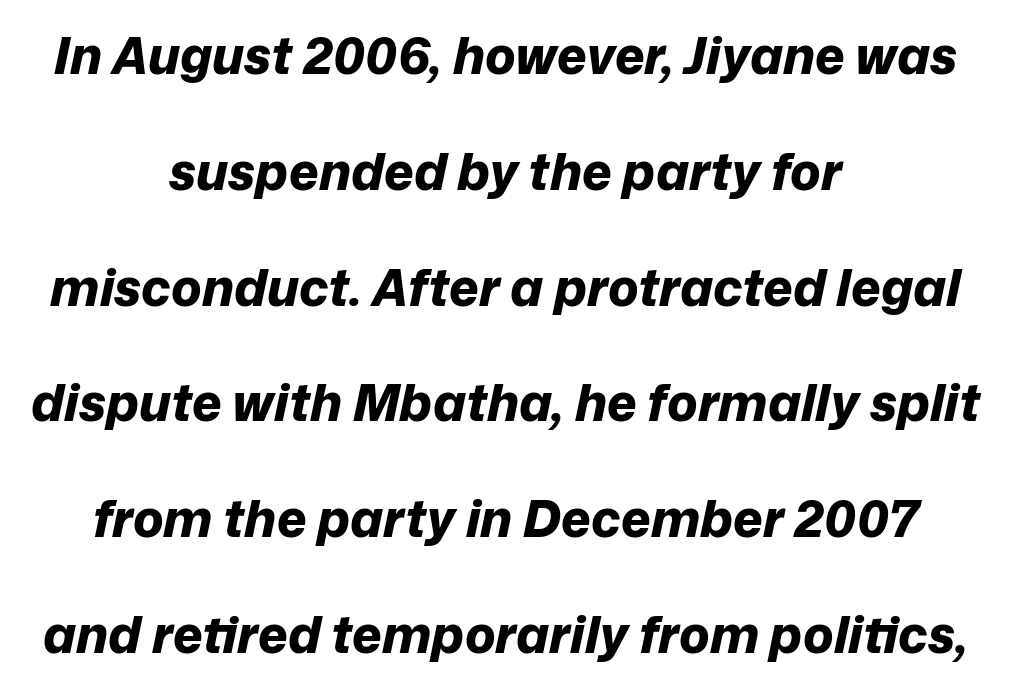
Q: Is the text bold? A: Yes.
Q: Is the text italic (slanted)? A: Yes, it leans right by about 12 degrees.
Q: Is the text underlined? A: No.
Q: How is the paragraph aligned? A: Centered.
Q: Is the spacing between letters normal or unusually wide? A: Normal.
Q: Is the spacing between lines tight, normal or loose? A: Loose.
Q: Width (condensed, normal, or wide)? A: Normal.
Q: Stroke contrast? A: Low.
Q: x-height? A: Medium.
Q: Monospaced? A: No.
